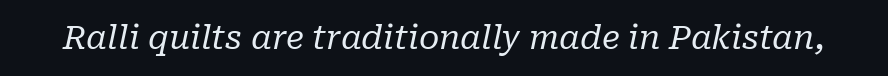
Q: Is the text bold? A: No.
Q: Is the text italic (slanted)? A: Yes, it leans right by about 10 degrees.
Q: Is the typeface a serif or a sans-serif typeface? A: Serif.
Q: Is the text underlined? A: No.
Q: Is the spacing between letters normal or unusually wide? A: Normal.
Q: Width (condensed, normal, or wide)? A: Normal.
Q: Stroke contrast? A: Low.
Q: x-height? A: Medium.
Q: Monospaced? A: No.
